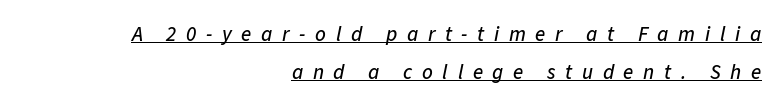
Descenders here cross a horizontal rule under the line. Layout note: lines flush right. The gaps between neighbouring characters are conspicuously large. Slanted lettering throughout.
